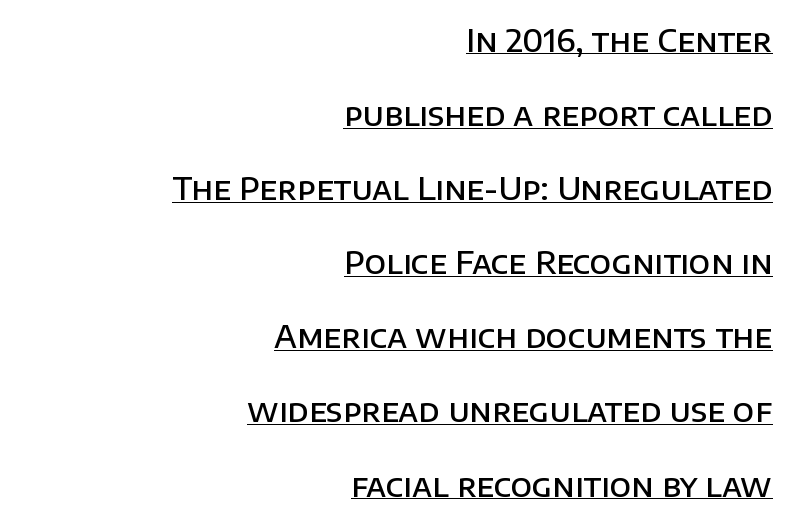
{"serif": "no", "italic": "no", "bold": "semi", "weight": "semibold", "width": "normal", "stroke_contrast": "low", "x_height": "large", "monospaced": "no", "underline": "yes", "align": "right", "line_spacing": "loose", "line_spacing_ratio": 2.39, "letter_spacing": "normal", "letter_spacing_em": 0.0, "glyph_px": 31}
